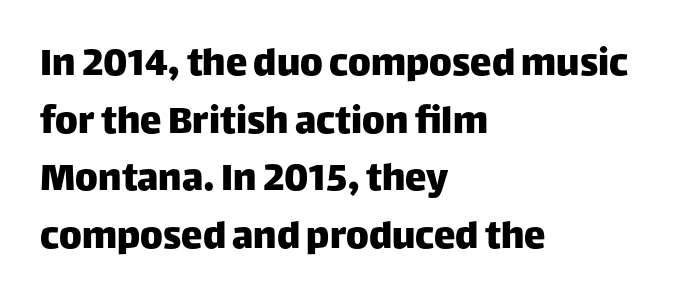
The image shows 43 px sans-serif type, upright; set left-aligned, normal line spacing (1.34x), normal letter spacing, not underlined; low stroke contrast and a large x-height.
